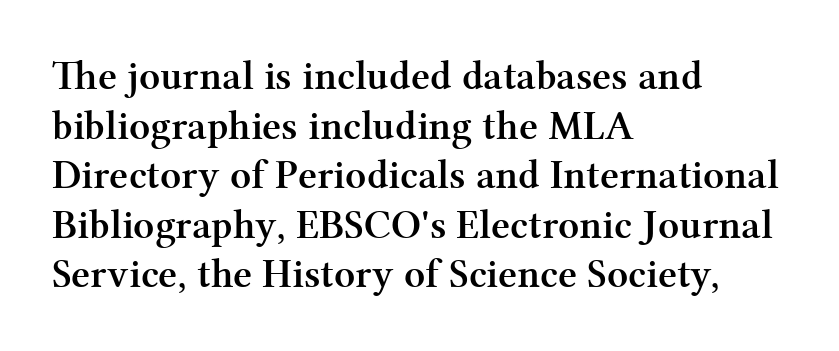
Q: Is the text bold? A: Yes.
Q: Is the text italic (slanted)? A: No, it is upright.
Q: Is the typeface a serif or a sans-serif typeface? A: Serif.
Q: Is the text underlined? A: No.
Q: How is the paragraph aligned? A: Left-aligned.
Q: Is the spacing between letters normal or unusually wide? A: Normal.
Q: Width (condensed, normal, or wide)? A: Normal.
Q: Stroke contrast? A: Medium.
Q: x-height? A: Medium.
Q: Monospaced? A: No.
